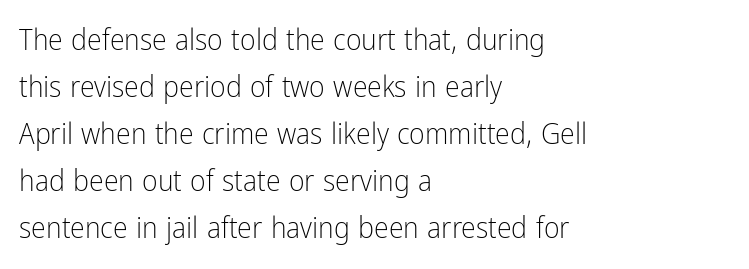
{"serif": "no", "italic": "no", "bold": "no", "weight": "light", "width": "condensed", "stroke_contrast": "low", "x_height": "medium", "monospaced": "no", "underline": "no", "align": "left", "line_spacing": "normal", "line_spacing_ratio": 1.57, "letter_spacing": "normal", "letter_spacing_em": 0.0, "glyph_px": 30}
